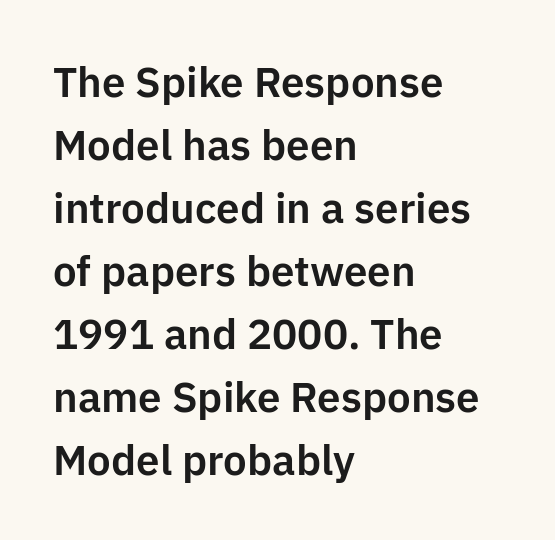
{"serif": "no", "italic": "no", "width": "normal", "stroke_contrast": "low", "x_height": "medium", "monospaced": "no", "underline": "no", "align": "left", "line_spacing": "normal", "line_spacing_ratio": 1.5, "letter_spacing": "normal", "letter_spacing_em": 0.0, "glyph_px": 42}
